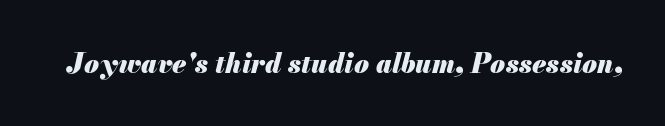
The image shows 27 px bold type, italic (leaning right); set normal letter spacing, not underlined.
